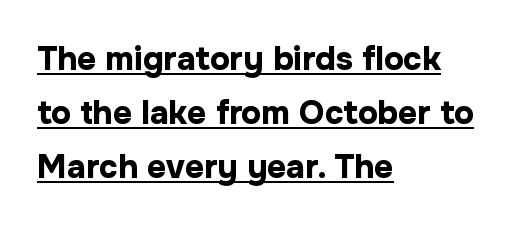
{"serif": "no", "italic": "no", "bold": "yes", "weight": "bold", "width": "normal", "stroke_contrast": "low", "x_height": "medium", "monospaced": "no", "underline": "yes", "align": "left", "line_spacing": "normal", "line_spacing_ratio": 1.63, "letter_spacing": "normal", "letter_spacing_em": 0.0, "glyph_px": 33}
